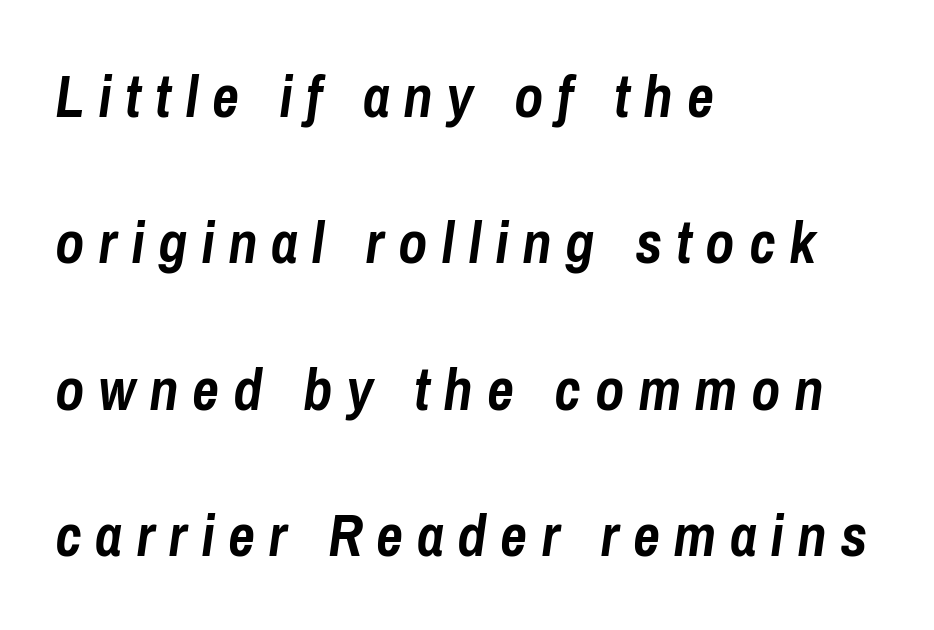
The ragged edge is on the right, which tells us the setting is flush left. Honestly, the rows look like they've been pulled way apart. Honestly, there is no underline to notice here at all. Heavy-handed strokes throughout: this text is bold.
